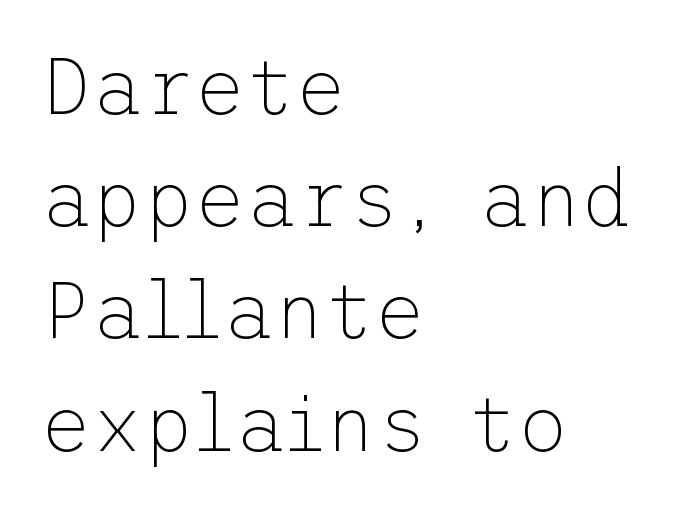
Q: Is the text bold? A: No.
Q: Is the text italic (slanted)? A: No, it is upright.
Q: Is the typeface a serif or a sans-serif typeface? A: Sans-serif.
Q: Is the text underlined? A: No.
Q: How is the paragraph aligned? A: Left-aligned.
Q: Is the spacing between letters normal or unusually wide? A: Normal.
Q: Is the spacing between lines tight, normal or loose? A: Normal.
Q: Width (condensed, normal, or wide)? A: Normal.
Q: Stroke contrast? A: Low.
Q: x-height? A: Medium.
